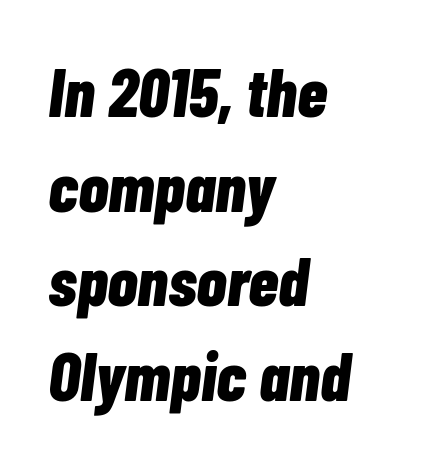
The image shows 69 px bold, condensed type, italic (leaning right); set left-aligned, normal line spacing (1.37x), normal letter spacing, not underlined; low stroke contrast and a medium x-height.
